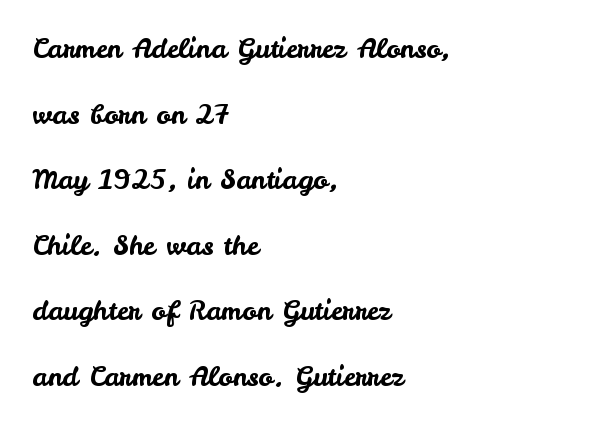
Each line starts at the same left margin while the right side varies. Summary of vertical rhythm: relaxed, with wide interline spacing. This sample uses plain, unmodified letter spacing. The area under the type is left untouched.
